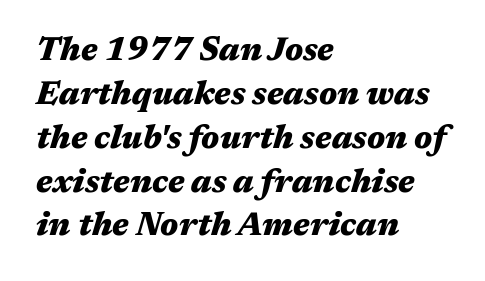
The image shows 32 px heavy, wide type, italic (leaning right); set left-aligned, normal line spacing (1.37x), normal letter spacing, not underlined; medium stroke contrast and a medium x-height.
